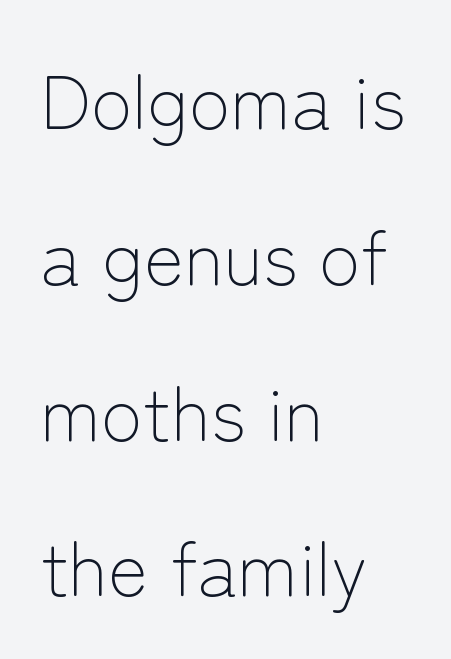
The typography opts for an upright posture over an oblique one. Stroke mass is kept to a normal reading level or below. Where is the straight margin? On the left. A typesetter would call this zero additional tracking.
